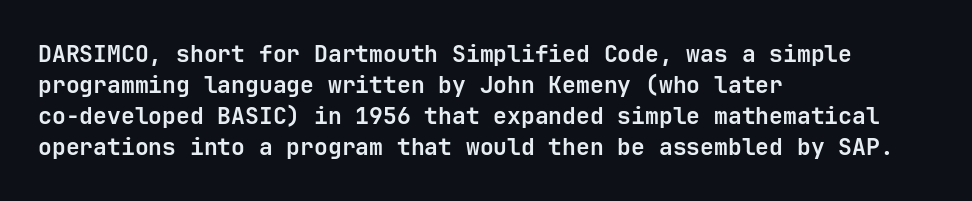
{"italic": "no", "bold": "yes", "underline": "no", "align": "left", "line_spacing": "normal", "line_spacing_ratio": 1.35, "letter_spacing": "normal", "letter_spacing_em": 0.0, "glyph_px": 23}
